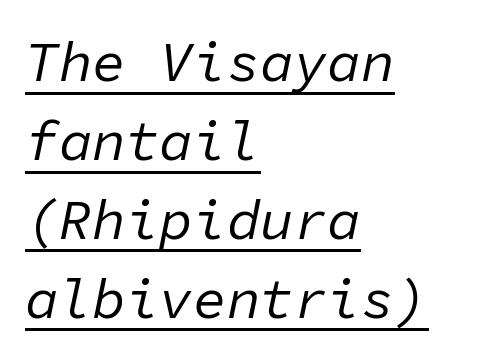
The image shows 56 px regular-weight type, italic (leaning right), monospaced; set left-aligned, normal line spacing (1.41x), normal letter spacing, underlined; low stroke contrast and a medium x-height.
